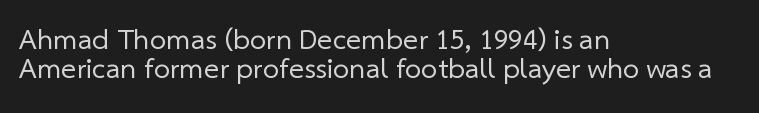
The image shows 29 px regular-weight sans-serif type; set left-aligned, tight line spacing (0.99x), normal letter spacing, not underlined; low stroke contrast and a medium x-height.
